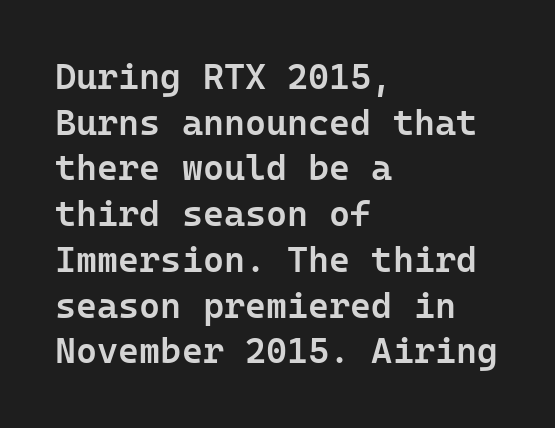
Q: Is the text bold? A: Semi-bold.
Q: Is the text italic (slanted)? A: No, it is upright.
Q: Is the typeface a serif or a sans-serif typeface? A: Sans-serif.
Q: Is the text underlined? A: No.
Q: How is the paragraph aligned? A: Left-aligned.
Q: Is the spacing between letters normal or unusually wide? A: Normal.
Q: Is the spacing between lines tight, normal or loose? A: Normal.
Q: Width (condensed, normal, or wide)? A: Normal.
Q: Stroke contrast? A: Low.
Q: x-height? A: Medium.
